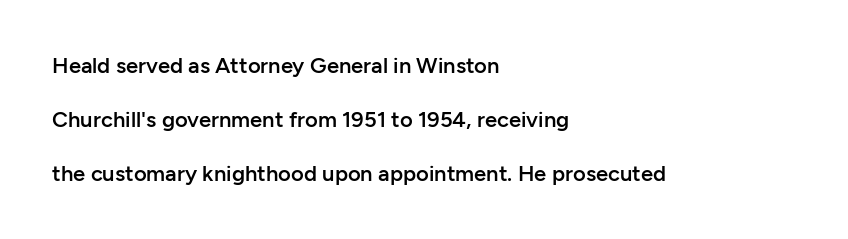
{"italic": "no", "bold": "semi", "underline": "no", "align": "left", "line_spacing": "loose", "line_spacing_ratio": 2.45, "letter_spacing": "normal", "letter_spacing_em": 0.0, "glyph_px": 22}
